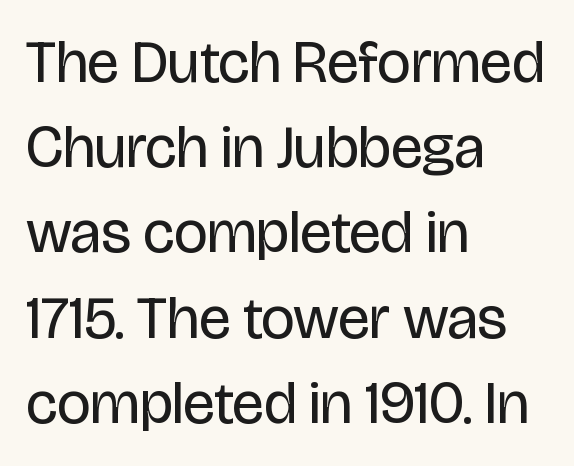
The image shows 60 px regular-weight, condensed sans-serif type, upright; set left-aligned, normal line spacing (1.42x), normal letter spacing, not underlined; low stroke contrast and a large x-height.
